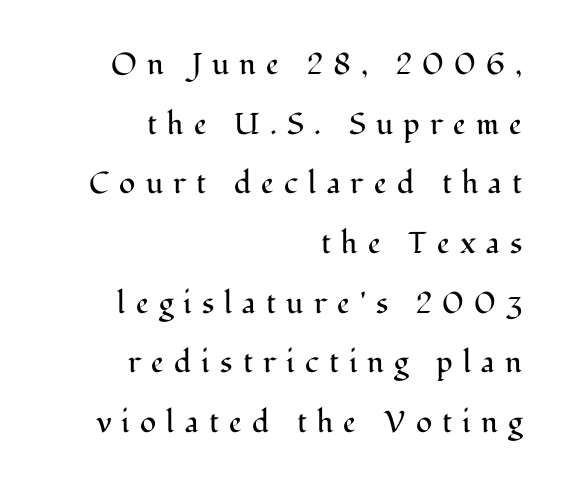
Q: Is the text bold? A: No.
Q: Is the text italic (slanted)? A: No, it is upright.
Q: Is the typeface a serif or a sans-serif typeface? A: Serif.
Q: Is the text underlined? A: No.
Q: How is the paragraph aligned? A: Right-aligned.
Q: Is the spacing between letters normal or unusually wide? A: Unusually wide.
Q: Is the spacing between lines tight, normal or loose? A: Loose.
Q: Width (condensed, normal, or wide)? A: Normal.
Q: Stroke contrast? A: Medium.
Q: x-height? A: Medium.
Q: Monospaced? A: No.
